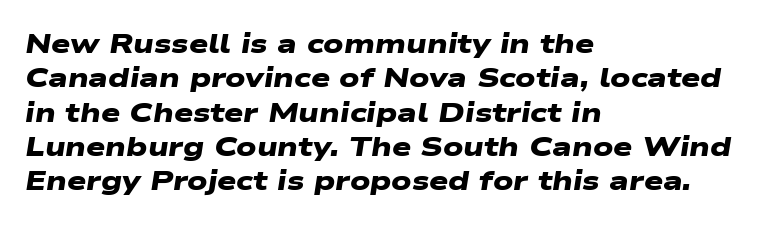
Q: Is the text bold? A: Yes.
Q: Is the text underlined? A: No.
Q: How is the paragraph aligned? A: Left-aligned.
Q: Is the spacing between letters normal or unusually wide? A: Normal.
Q: Is the spacing between lines tight, normal or loose? A: Normal.
